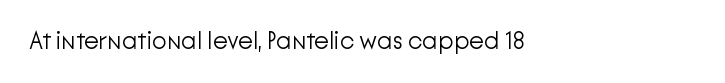
It's the straight-up-and-down kind of type. Heft: none added — not bold. Check under the words: just untouched page. The ragged edge is on the right, which tells us the setting is flush left.
